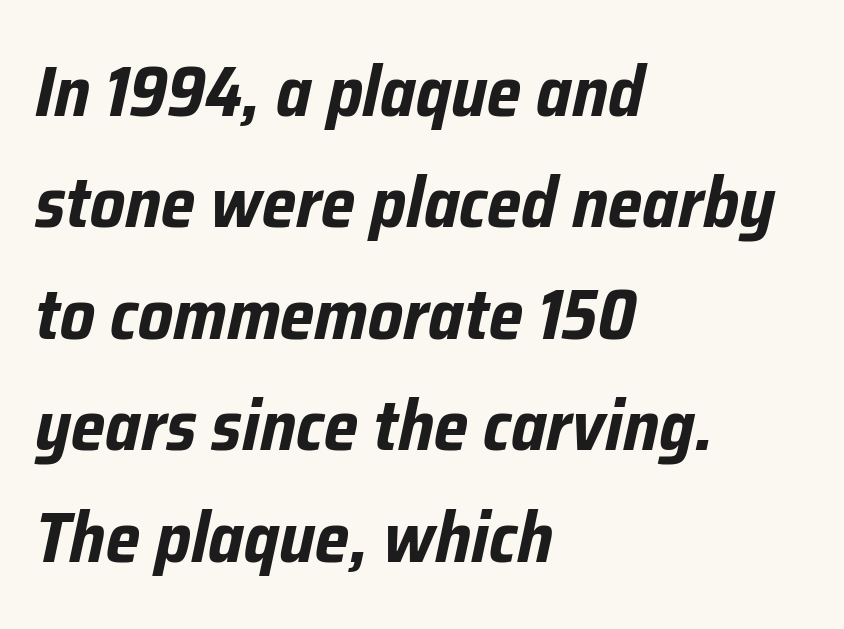
{"italic": "yes", "lean": "right", "slant_degrees": 12, "bold": "yes", "weight": "bold", "width": "condensed", "stroke_contrast": "low", "x_height": "medium", "monospaced": "no", "underline": "no", "align": "left", "line_spacing": "normal", "line_spacing_ratio": 1.57, "letter_spacing": "normal", "letter_spacing_em": 0.0, "glyph_px": 71}
